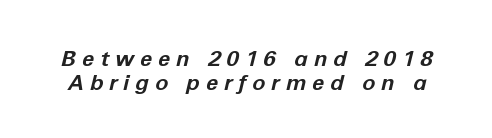
The space directly below the letters is spotless. Looking at the ascenders, they clearly lean. As a designer I'd log this as weight 700, bold. The rendering inserts visible extra space after every character. Regarding leading, the lines here are crowded together.
